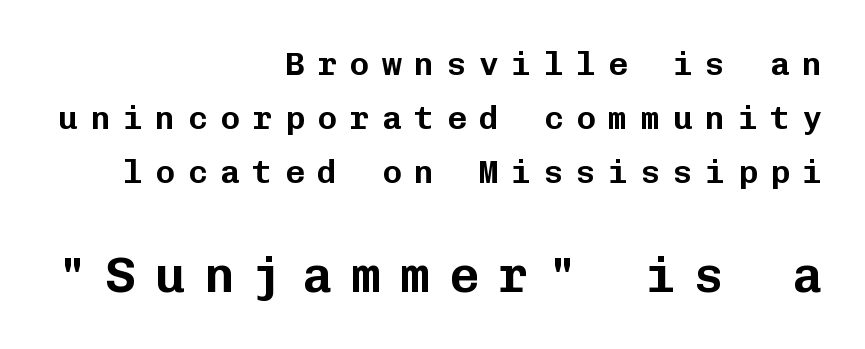
Compared with typical paragraphs, the rows here are spaced about the same. Italic? Not at all — the glyphs are vertical. How are the letters spaced? Widely, with obvious added tracking. This sample has the even, mechanical cadence of fixed-width lettering. The baseline area is clear.
